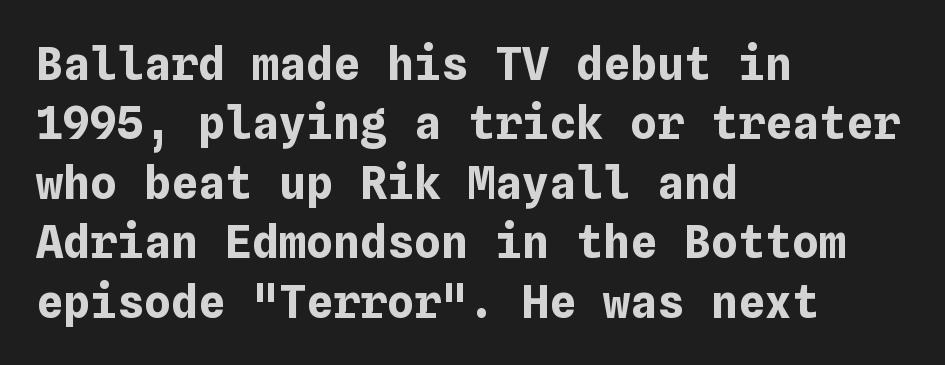
{"italic": "no", "bold": "yes", "weight": "bold", "width": "normal", "stroke_contrast": "low", "x_height": "medium", "underline": "no", "align": "left", "line_spacing": "normal", "line_spacing_ratio": 1.32, "letter_spacing": "normal", "letter_spacing_em": 0.0, "glyph_px": 45}
